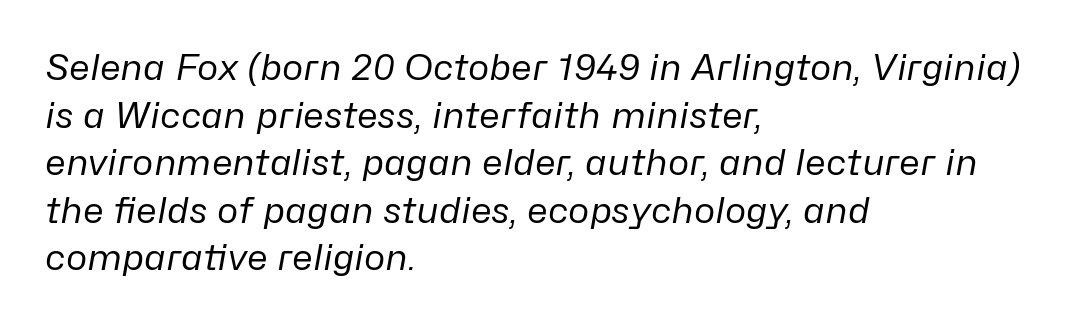
{"italic": "yes", "lean": "right", "slant_degrees": 10, "bold": "no", "weight": "regular", "width": "normal", "stroke_contrast": "low", "x_height": "medium", "monospaced": "no", "underline": "no", "align": "left", "line_spacing": "normal", "line_spacing_ratio": 1.32, "letter_spacing": "normal", "letter_spacing_em": 0.0, "glyph_px": 36}
